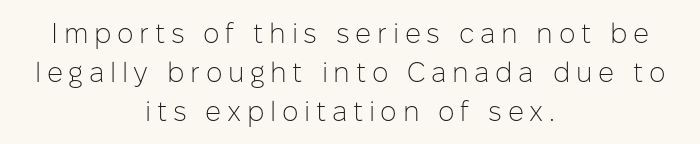
Q: Is the text bold? A: No.
Q: Is the text italic (slanted)? A: No, it is upright.
Q: Is the typeface a serif or a sans-serif typeface? A: Sans-serif.
Q: Is the text underlined? A: No.
Q: How is the paragraph aligned? A: Centered.
Q: Is the spacing between letters normal or unusually wide? A: Unusually wide.
Q: Is the spacing between lines tight, normal or loose? A: Normal.
Q: Width (condensed, normal, or wide)? A: Normal.
Q: Stroke contrast? A: Low.
Q: x-height? A: Medium.
Q: Monospaced? A: No.
